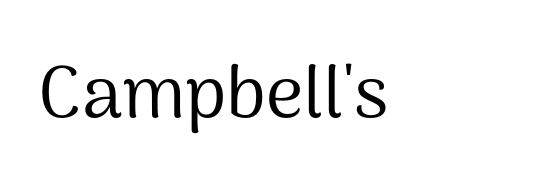
{"serif": "no", "italic": "no", "bold": "no", "weight": "regular", "width": "normal", "stroke_contrast": "medium", "x_height": "medium", "monospaced": "no", "underline": "no", "letter_spacing": "normal", "letter_spacing_em": 0.0, "glyph_px": 73}
